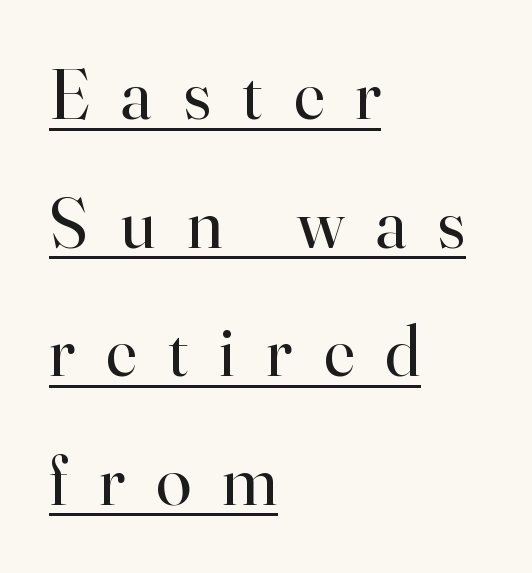
{"serif": "yes", "italic": "no", "bold": "no", "weight": "regular", "width": "normal", "stroke_contrast": "high", "x_height": "small", "monospaced": "no", "underline": "yes", "align": "left", "line_spacing_ratio": 1.81, "letter_spacing": "wide", "letter_spacing_em": 0.44, "glyph_px": 71}
